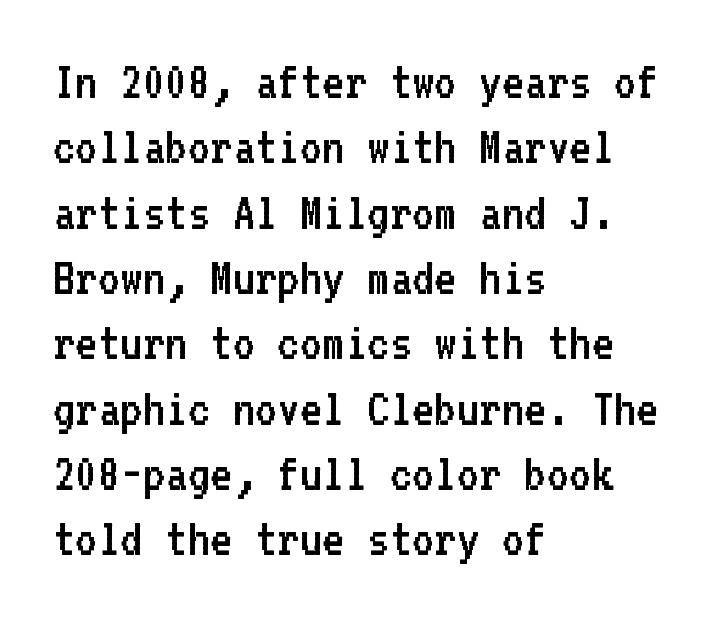
Nobody touched the tracking dial on this one. Think of a typewriter: that constant character pitch is what you see here. The words here are not underlined. Stems and bowls with no extra thickness — not bold. Is the block centered? No — it sits flush against the left margin.
